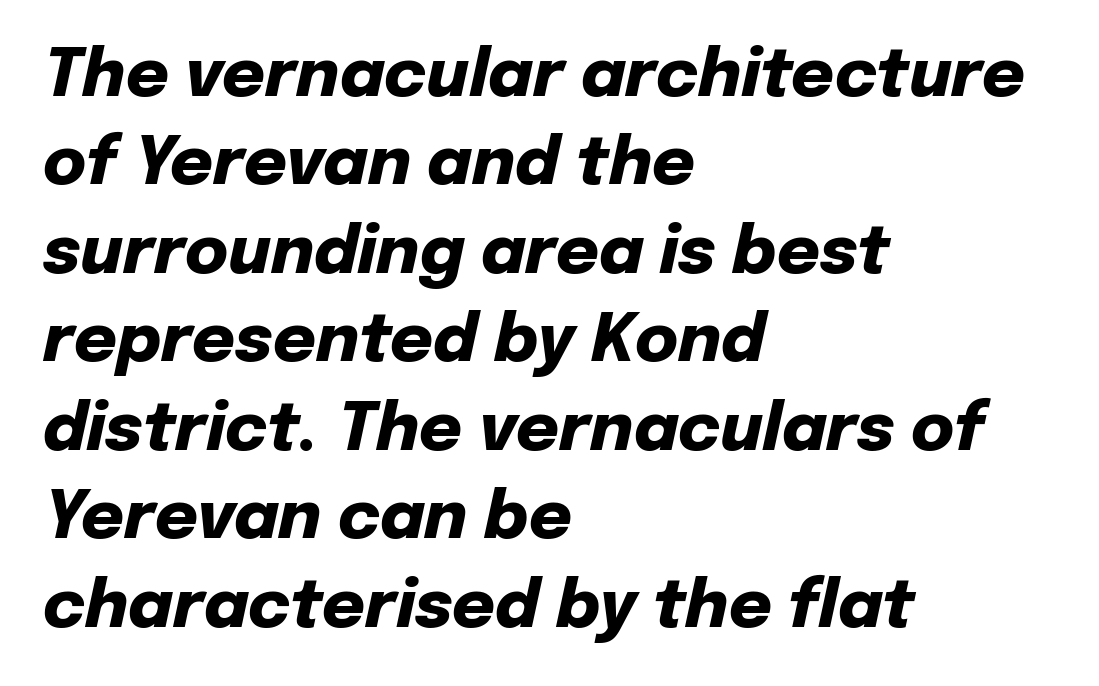
The image shows 66 px heavy type, italic (leaning right); set left-aligned, normal line spacing (1.34x), normal letter spacing, not underlined; low stroke contrast and a medium x-height.
